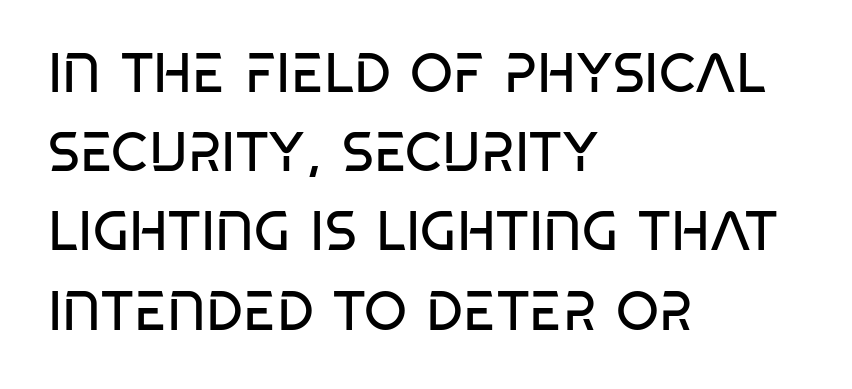
{"serif": "no", "italic": "no", "bold": "no", "weight": "regular", "width": "condensed", "stroke_contrast": "low", "x_height": "large", "monospaced": "no", "underline": "no", "align": "left", "line_spacing": "normal", "line_spacing_ratio": 1.44, "letter_spacing": "normal", "letter_spacing_em": 0.0, "glyph_px": 55}
